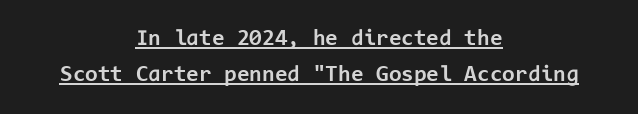
Q: Is the text bold? A: Yes.
Q: Is the text italic (slanted)? A: No, it is upright.
Q: Is the text underlined? A: Yes.
Q: How is the paragraph aligned? A: Centered.
Q: Is the spacing between letters normal or unusually wide? A: Normal.
Q: Is the spacing between lines tight, normal or loose? A: Normal.
